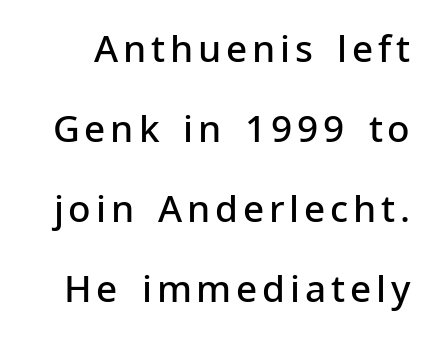
{"serif": "no", "italic": "no", "bold": "semi", "weight": "semibold", "width": "normal", "stroke_contrast": "low", "x_height": "medium", "monospaced": "no", "underline": "no", "line_spacing": "loose", "line_spacing_ratio": 2.16, "glyph_px": 37}
